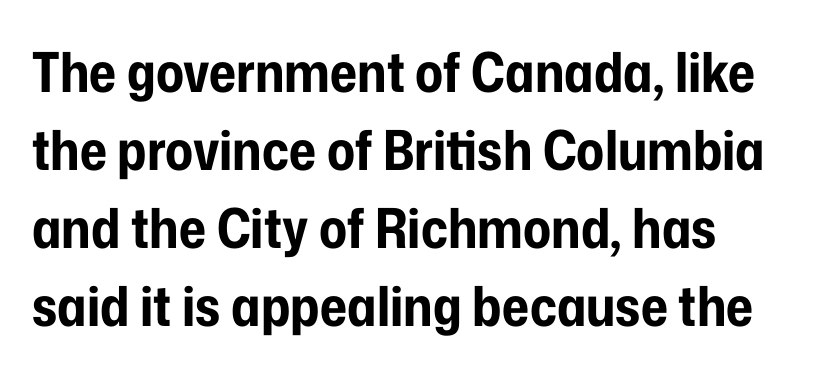
Q: Is the text bold? A: Yes.
Q: Is the text italic (slanted)? A: No, it is upright.
Q: Is the typeface a serif or a sans-serif typeface? A: Sans-serif.
Q: Is the text underlined? A: No.
Q: How is the paragraph aligned? A: Left-aligned.
Q: Is the spacing between letters normal or unusually wide? A: Normal.
Q: Is the spacing between lines tight, normal or loose? A: Normal.
Q: Width (condensed, normal, or wide)? A: Condensed.
Q: Stroke contrast? A: Low.
Q: x-height? A: Medium.
Q: Monospaced? A: No.
